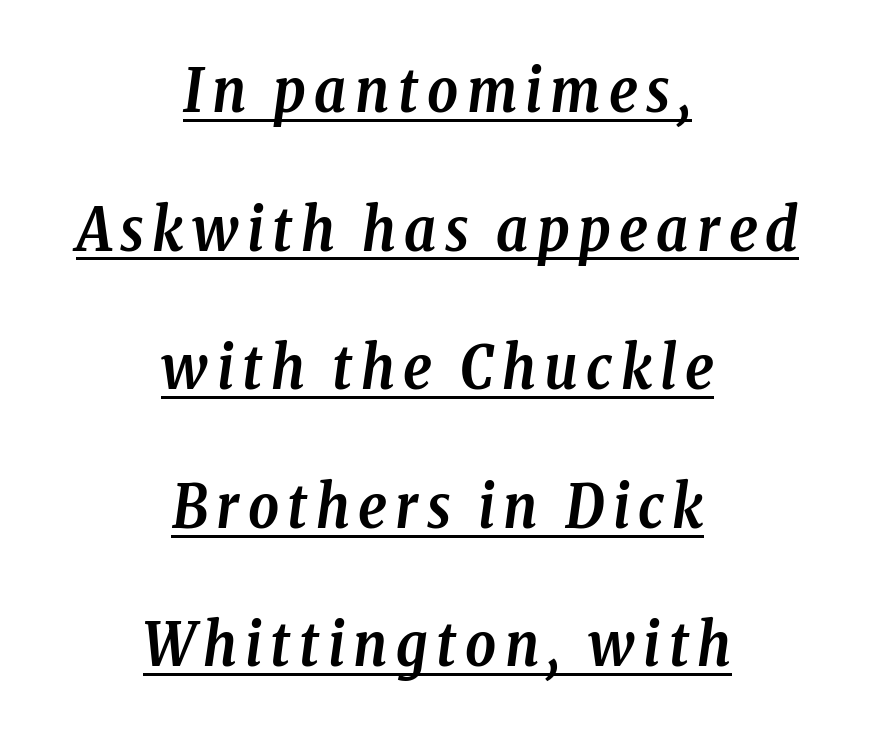
{"serif": "yes", "italic": "yes", "lean": "right", "slant_degrees": 8, "bold": "yes", "weight": "semibold", "width": "condensed", "stroke_contrast": "low", "x_height": "medium", "monospaced": "no", "underline": "yes", "align": "center", "line_spacing": "loose", "line_spacing_ratio": 2.31, "glyph_px": 60}
